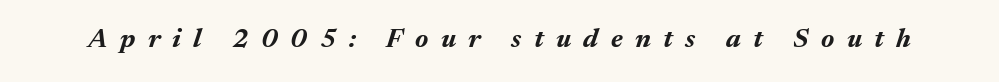
{"italic": "yes", "lean": "right", "slant_degrees": 17, "bold": "yes", "underline": "no", "letter_spacing": "wide", "letter_spacing_em": 0.46, "glyph_px": 27}
